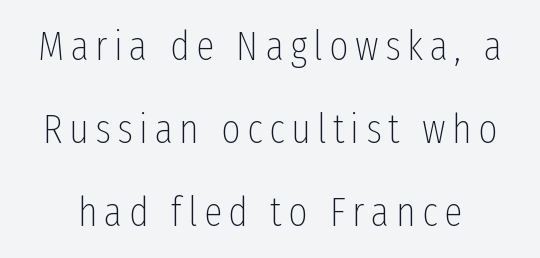
A roman cut, with each character standing at attention. These lines stand farther apart than default settings would place them. Underlining? Definitely not there. The font sits on the lighter half of the weight spectrum, regular included. The letters advance in unequal steps, a hallmark of proportional type. Each letter's strokes conclude bluntly, with no projecting serifs.
